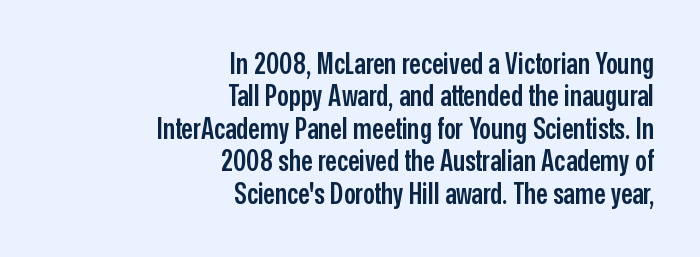
The image shows 29 px semibold, condensed sans-serif type, upright; set right-aligned, tight line spacing (1.12x), normal letter spacing, not underlined; low stroke contrast and a medium x-height.
